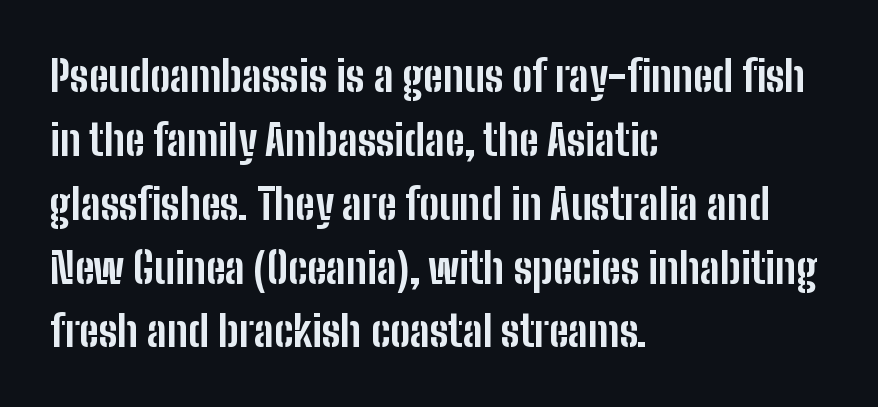
Descenders are the only things crossing below the line. Characters remain perfectly vertical along every line. Line starts are locked; line ends wander. Each letter keeps its own natural width here, so spacing adapts to shape. The letters carry no serifs — their stems end cleanly without finishing strokes.
